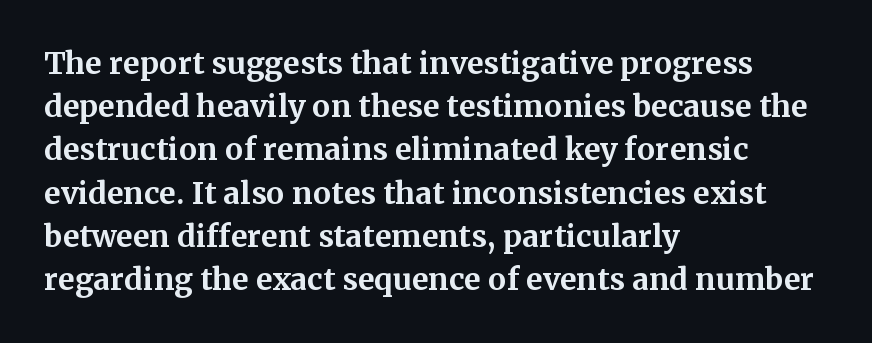
Q: Is the text bold? A: Yes.
Q: Is the text italic (slanted)? A: No, it is upright.
Q: Is the typeface a serif or a sans-serif typeface? A: Serif.
Q: Is the text underlined? A: No.
Q: How is the paragraph aligned? A: Left-aligned.
Q: Is the spacing between letters normal or unusually wide? A: Normal.
Q: Is the spacing between lines tight, normal or loose? A: Normal.
Q: Width (condensed, normal, or wide)? A: Normal.
Q: Stroke contrast? A: Medium.
Q: x-height? A: Medium.
Q: Monospaced? A: No.
